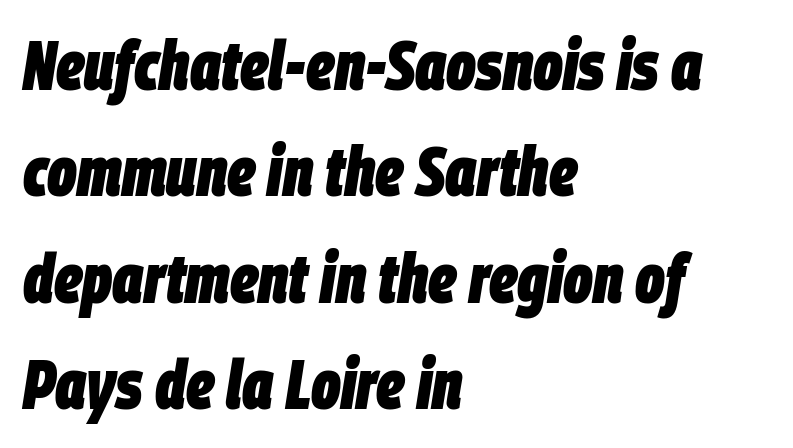
Just letters on the line, the space beneath them empty. If you drew a line through each stem, it would be angled. These lines are rendered in a variable-pitch font. Thick stems and heavy bowls — unmistakably bold.
